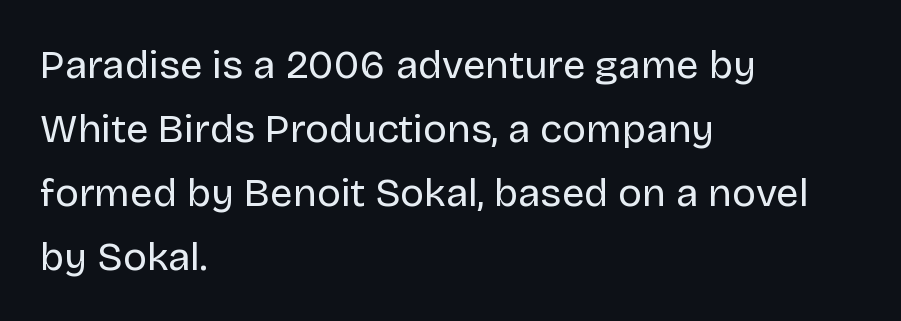
What's the leading like? Ordinary, nothing unusual. Check where the strokes stop: nothing finishes them off — pure sans. The passage is arranged the way most books set body copy — flush left. Posture: vertical.
